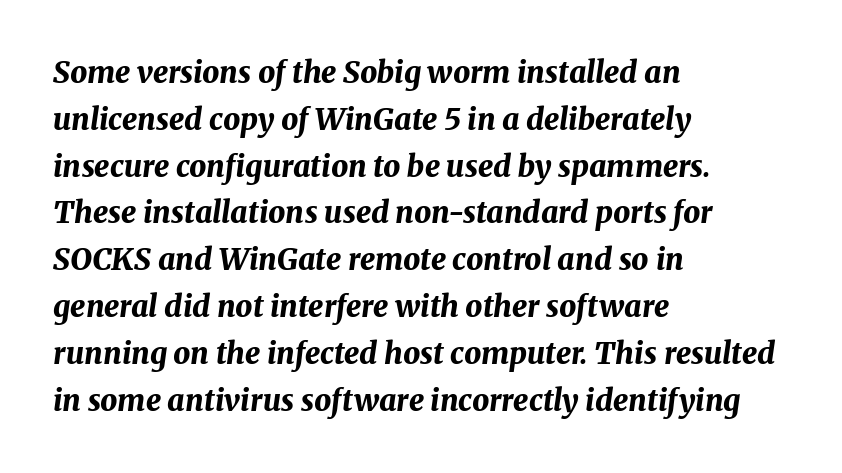
The image shows 30 px bold type, italic (leaning right); set left-aligned, normal line spacing (1.56x), normal letter spacing, not underlined; medium stroke contrast and a medium x-height.
